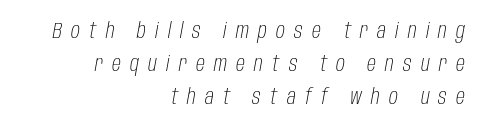
Q: Is the text bold? A: No.
Q: Is the text italic (slanted)? A: Yes, it leans right by about 10 degrees.
Q: Is the text underlined? A: No.
Q: How is the paragraph aligned? A: Right-aligned.
Q: Is the spacing between letters normal or unusually wide? A: Unusually wide.
Q: Is the spacing between lines tight, normal or loose? A: Normal.
